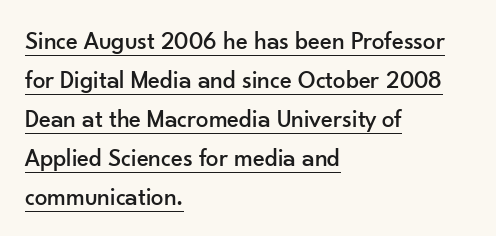
Quick note: interline space is typical. Compared with a centered layout, this one pins lines to the left instead. Notice how the stems are strictly vertical — no italics here. Check the space under the baseline: a stroke is drawn there. The letters sit at their default tracking, neither squeezed nor spread.
